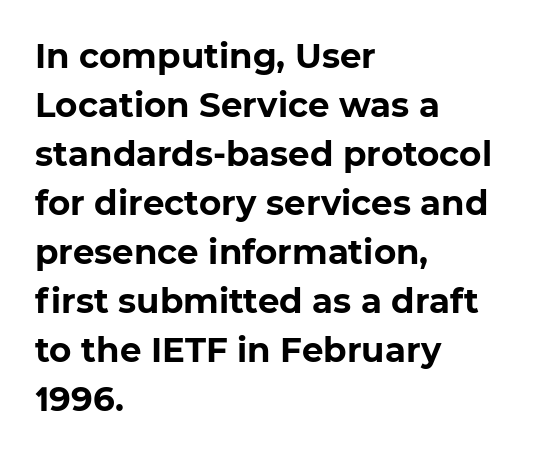
Q: Is the text bold? A: Yes.
Q: Is the typeface a serif or a sans-serif typeface? A: Sans-serif.
Q: Is the text underlined? A: No.
Q: How is the paragraph aligned? A: Left-aligned.
Q: Is the spacing between letters normal or unusually wide? A: Normal.
Q: Is the spacing between lines tight, normal or loose? A: Normal.
Q: Width (condensed, normal, or wide)? A: Normal.
Q: Stroke contrast? A: Low.
Q: x-height? A: Medium.
Q: Monospaced? A: No.
